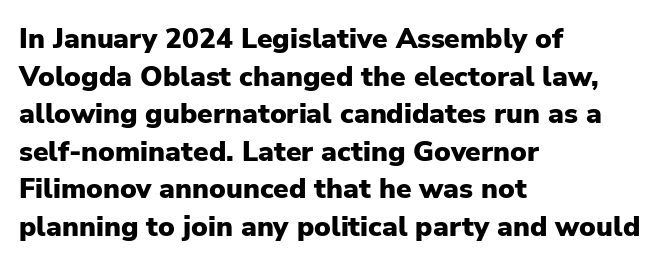
{"serif": "no", "italic": "no", "bold": "yes", "weight": "heavy", "width": "normal", "stroke_contrast": "low", "x_height": "medium", "monospaced": "no", "underline": "no", "align": "left", "line_spacing": "normal", "line_spacing_ratio": 1.34, "letter_spacing": "normal", "letter_spacing_em": 0.0, "glyph_px": 28}
